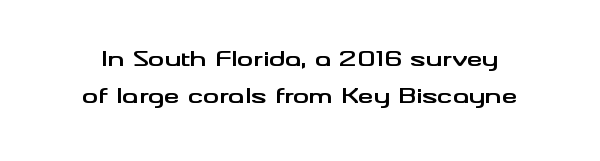
{"italic": "no", "bold": "yes", "underline": "no", "line_spacing_ratio": 1.86, "letter_spacing": "normal", "letter_spacing_em": 0.0, "glyph_px": 20}
